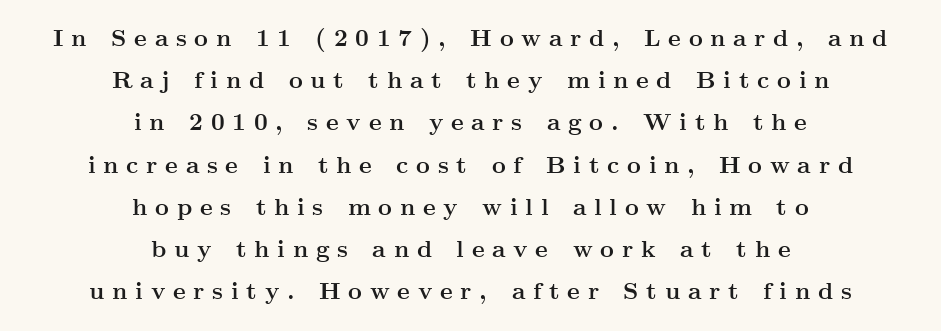
Q: Is the text bold? A: Yes.
Q: Is the text italic (slanted)? A: No, it is upright.
Q: Is the text underlined? A: No.
Q: How is the paragraph aligned? A: Centered.
Q: Is the spacing between letters normal or unusually wide? A: Unusually wide.
